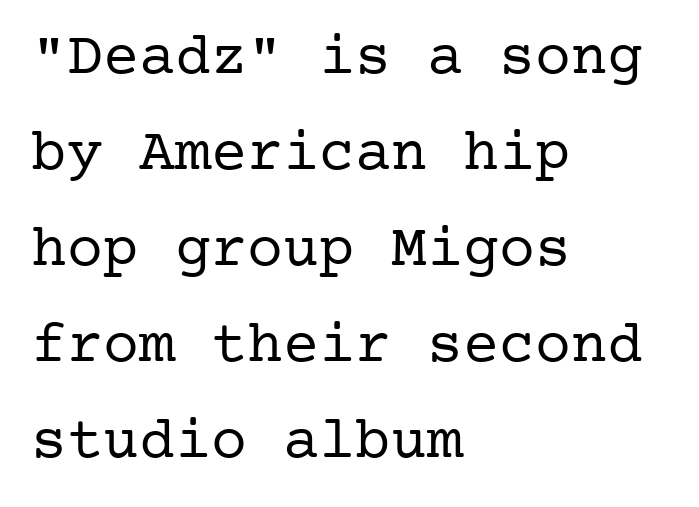
This block has exactly the height ordinary leading produces. The compositor pushed each line to the left boundary. Small tapered or slab feet sit at the stroke ends, so this counts as serif. Words float on clear page, feet unadorned.
